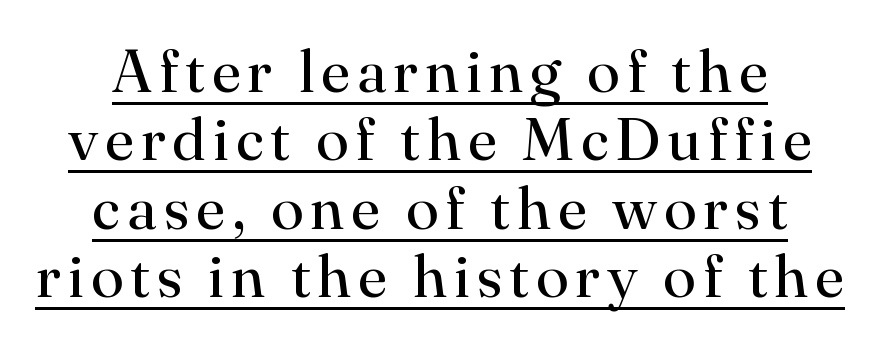
{"serif": "yes", "italic": "no", "bold": "no", "weight": "regular", "width": "normal", "stroke_contrast": "high", "x_height": "small", "monospaced": "no", "underline": "yes", "line_spacing": "tight", "line_spacing_ratio": 1.12, "glyph_px": 61}
